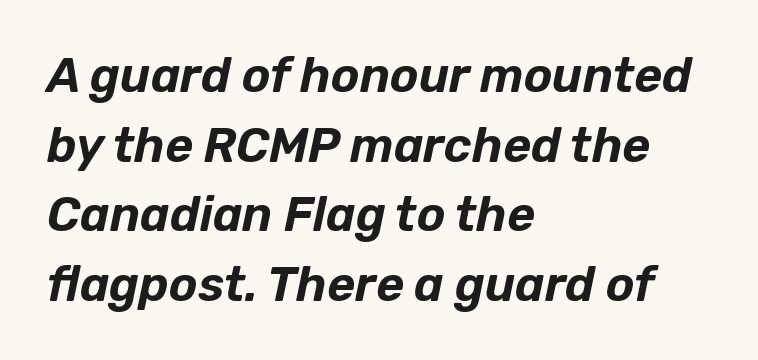
Observe the ordinary spacing: letters are neighbours, not strangers. Tall strokes in this sample are angled rather than plumb. A bare baseline throughout the passage. Evenly set lines give the paragraph a standard silhouette. The paragraph shown leans on its left margin.
